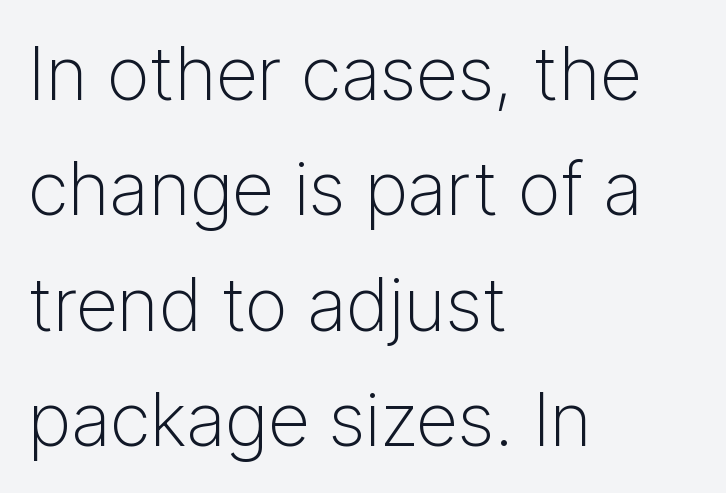
Q: Is the text bold? A: No.
Q: Is the text italic (slanted)? A: No, it is upright.
Q: Is the typeface a serif or a sans-serif typeface? A: Sans-serif.
Q: Is the text underlined? A: No.
Q: How is the paragraph aligned? A: Left-aligned.
Q: Is the spacing between letters normal or unusually wide? A: Normal.
Q: Is the spacing between lines tight, normal or loose? A: Normal.
Q: Width (condensed, normal, or wide)? A: Normal.
Q: Stroke contrast? A: Low.
Q: x-height? A: Medium.
Q: Monospaced? A: No.
